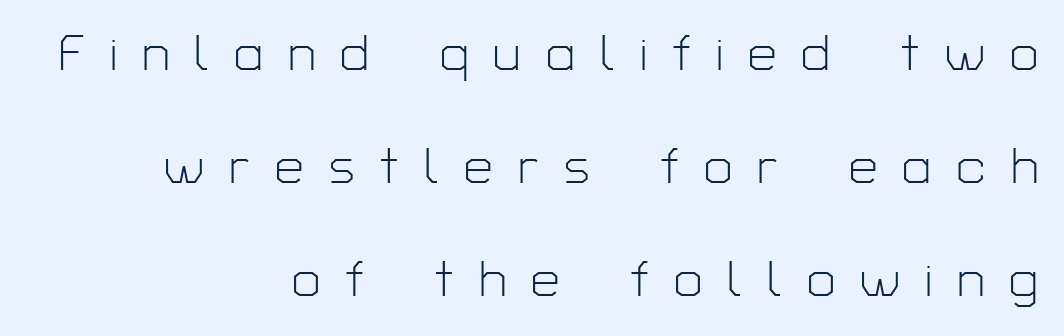
The passage shown has open, widely tracked lettering throughout. Which margin do the lines hug? The right one — the left edge is uneven. Spacing verdict: proportional, widths tailored to each character. No chunkiness to these letters — they're not bold. Is there much room between lines? Yes — plenty of vertical air separates them.
